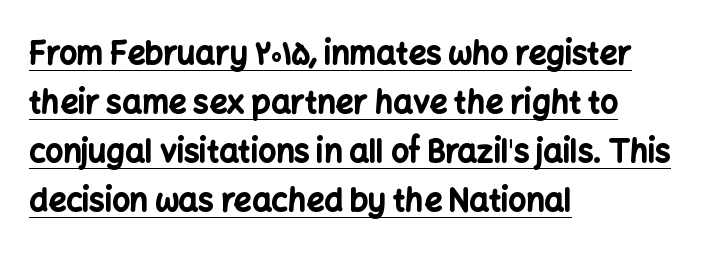
{"serif": "no", "italic": "no", "bold": "yes", "weight": "bold", "width": "normal", "stroke_contrast": "low", "x_height": "medium", "monospaced": "no", "underline": "yes", "align": "left", "line_spacing": "normal", "line_spacing_ratio": 1.58, "letter_spacing": "normal", "letter_spacing_em": 0.0, "glyph_px": 31}
